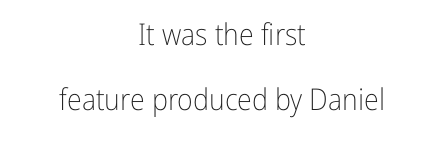
The type sits square on the baseline with zero lean. Do the characters align in a grid? No, the font is proportional. Both edges are ragged and mirror each other, which tells us the setting is centered. How are the letters spaced? Ordinarily, with no added tracking. Glance below the letters and you will spot only blank space.
